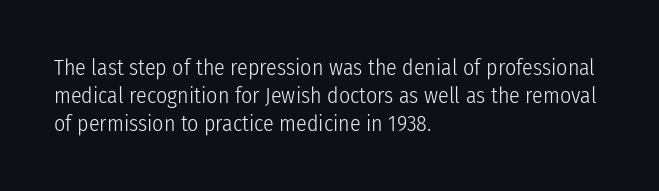
{"italic": "no", "bold": "no", "underline": "no", "align": "left", "line_spacing": "normal", "line_spacing_ratio": 1.27, "letter_spacing": "normal", "letter_spacing_em": 0.0, "glyph_px": 22}
